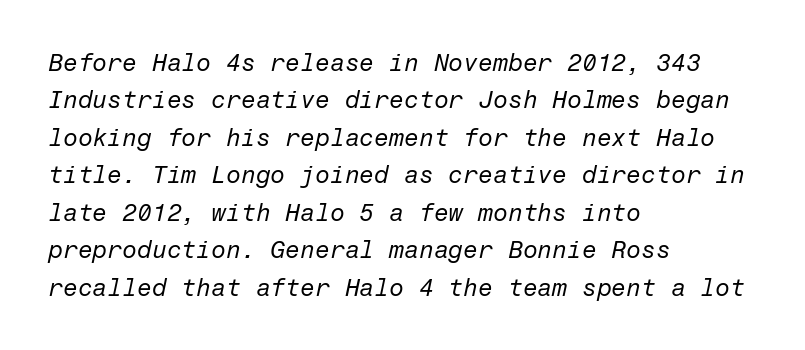
{"italic": "yes", "lean": "right", "slant_degrees": 12, "bold": "no", "underline": "no", "align": "left", "line_spacing": "normal", "line_spacing_ratio": 1.56, "letter_spacing": "normal", "letter_spacing_em": 0.0, "glyph_px": 24}
